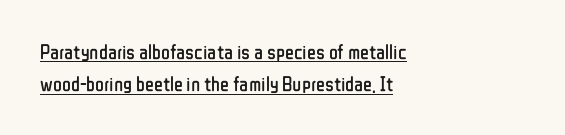
The image shows 21 px text type, upright; set left-aligned, normal line spacing (1.53x), normal letter spacing, underlined.
